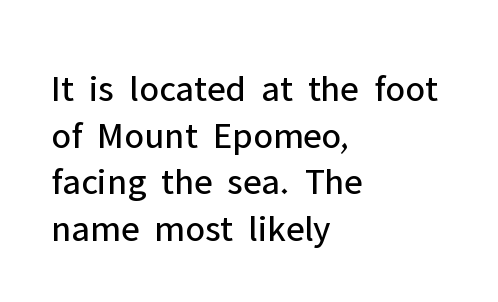
Q: Is the text bold? A: No.
Q: Is the text italic (slanted)? A: No, it is upright.
Q: Is the typeface a serif or a sans-serif typeface? A: Sans-serif.
Q: Is the text underlined? A: No.
Q: How is the paragraph aligned? A: Left-aligned.
Q: Is the spacing between letters normal or unusually wide? A: Normal.
Q: Width (condensed, normal, or wide)? A: Normal.
Q: Stroke contrast? A: Low.
Q: x-height? A: Medium.
Q: Monospaced? A: No.
